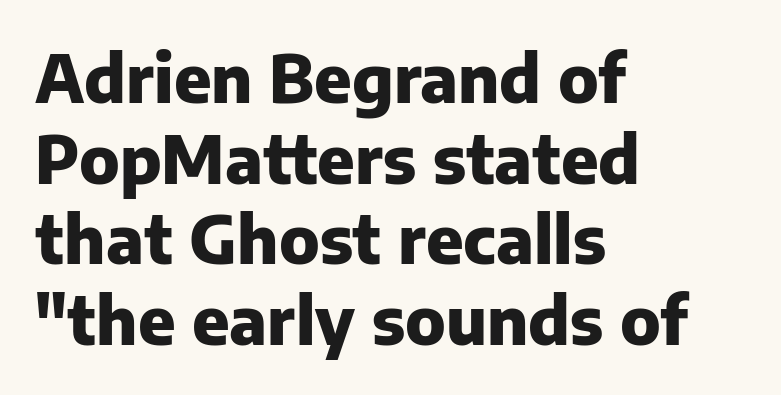
Lines of text with bare space underneath. Is this a fixed-width face? No — the glyphs have proportional, varying widths. One-word summary of the alignment: left. The letterforms sit shoulder to shoulder at normal distance.
